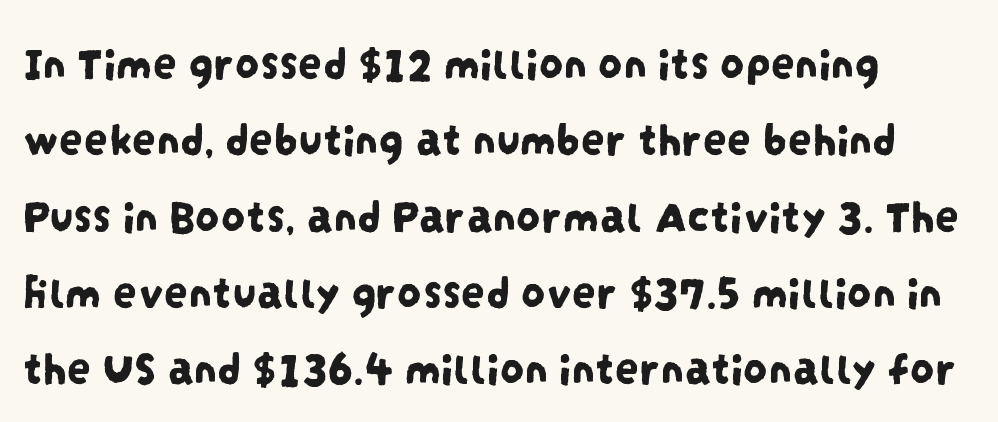
Teacher's note: observe the even left margin — that is flush-left alignment. Is this a sans? Yes — the strokes have no serifs. Underlining? Definitely not there. A typesetter would call this zero additional tracking.
